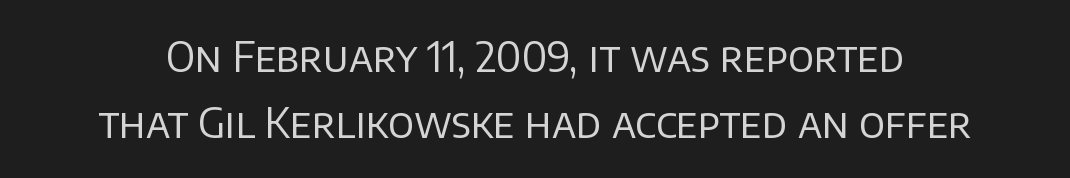
The image shows 41 px regular-weight sans-serif type, upright; set normal line spacing (1.61x), normal letter spacing, not underlined; low stroke contrast and a large x-height.
